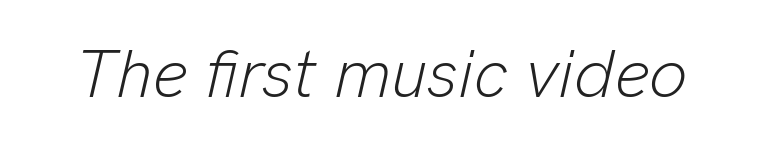
Lines of text with bare space underneath. Look at the tracking — it's just the regular setting, nothing added. Think of a printed novel: that variable character pitch is what you see here. The whole block is typeset with a tilt. Nothing heavy about these letters — not bold at all.
